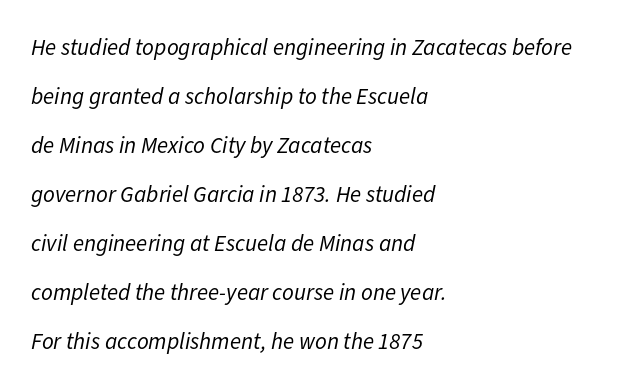
{"italic": "yes", "lean": "right", "slant_degrees": 11, "bold": "no", "underline": "no", "align": "left", "line_spacing": "loose", "line_spacing_ratio": 2.13, "letter_spacing": "normal", "letter_spacing_em": 0.0, "glyph_px": 23}
